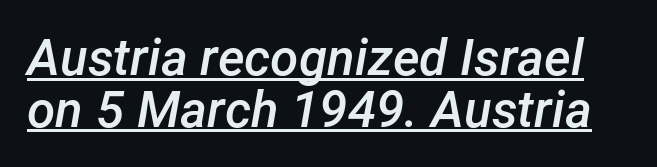
Q: Is the text bold? A: Semi-bold.
Q: Is the text italic (slanted)? A: Yes, it leans right by about 12 degrees.
Q: Is the text underlined? A: Yes.
Q: Is the spacing between letters normal or unusually wide? A: Normal.
Q: Is the spacing between lines tight, normal or loose? A: Tight.
Q: Width (condensed, normal, or wide)? A: Normal.
Q: Stroke contrast? A: Low.
Q: x-height? A: Medium.
Q: Monospaced? A: No.
